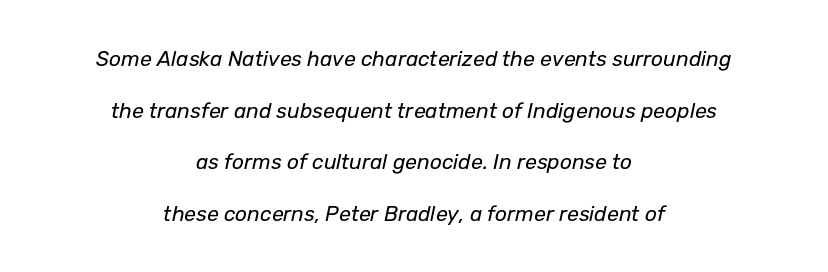
Q: Is the text bold? A: No.
Q: Is the text italic (slanted)? A: Yes, it leans right by about 12 degrees.
Q: Is the text underlined? A: No.
Q: How is the paragraph aligned? A: Centered.
Q: Is the spacing between letters normal or unusually wide? A: Normal.
Q: Is the spacing between lines tight, normal or loose? A: Loose.
